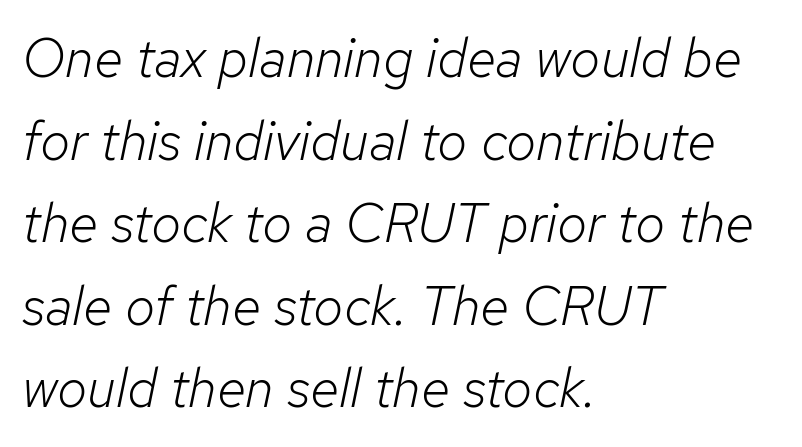
Descenders are the only things crossing below the line. Compared with ordinary roman type, these characters are visibly tilted. The horizontal fit of the characters is conventional and even. Horizontal alignment here is leftward, the default for most running prose.
